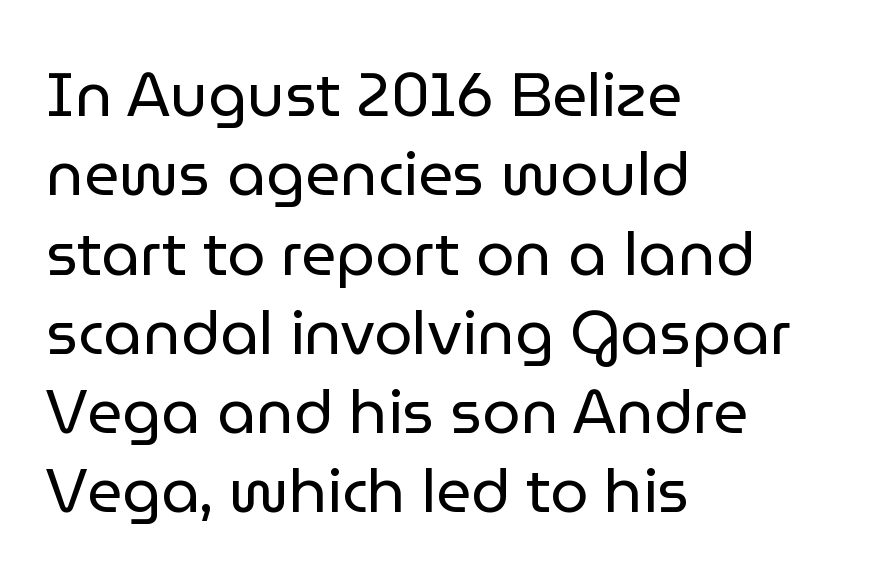
The image shows 61 px regular-weight sans-serif type, upright; set left-aligned, normal line spacing (1.3x), normal letter spacing, not underlined; low stroke contrast and a medium x-height.
